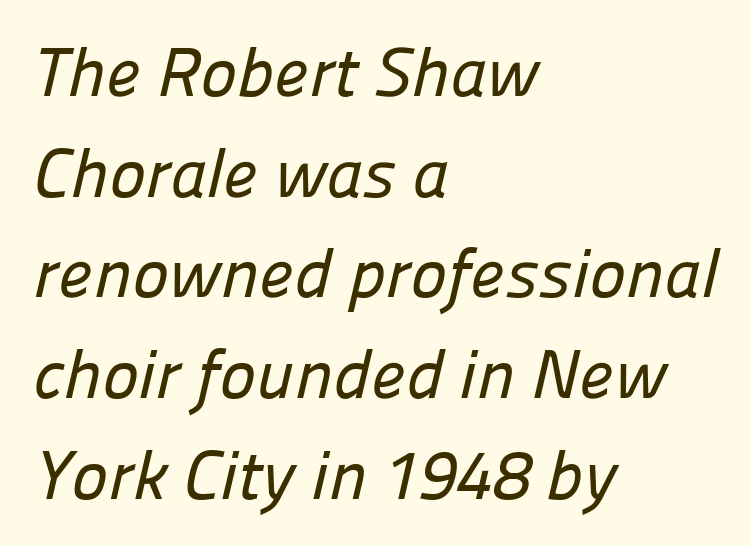
Q: Is the typeface a serif or a sans-serif typeface? A: Sans-serif.
Q: Is the text underlined? A: No.
Q: How is the paragraph aligned? A: Left-aligned.
Q: Is the spacing between letters normal or unusually wide? A: Normal.
Q: Is the spacing between lines tight, normal or loose? A: Normal.
Q: Width (condensed, normal, or wide)? A: Normal.
Q: Stroke contrast? A: Low.
Q: x-height? A: Medium.
Q: Monospaced? A: No.
